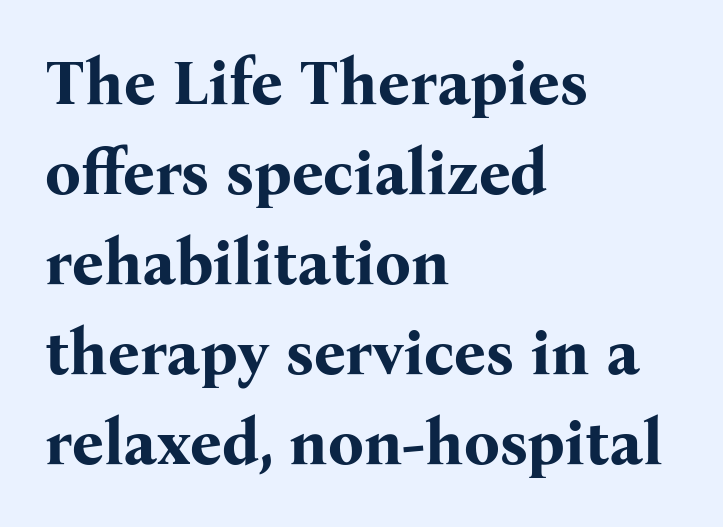
The axis of the letterforms is exactly vertical. Vertically, the passage feels balanced, rows spaced as you'd expect. Looks like regular typesetting: each glyph gets only the width it needs. The horizontal fit of the characters is conventional and even.
